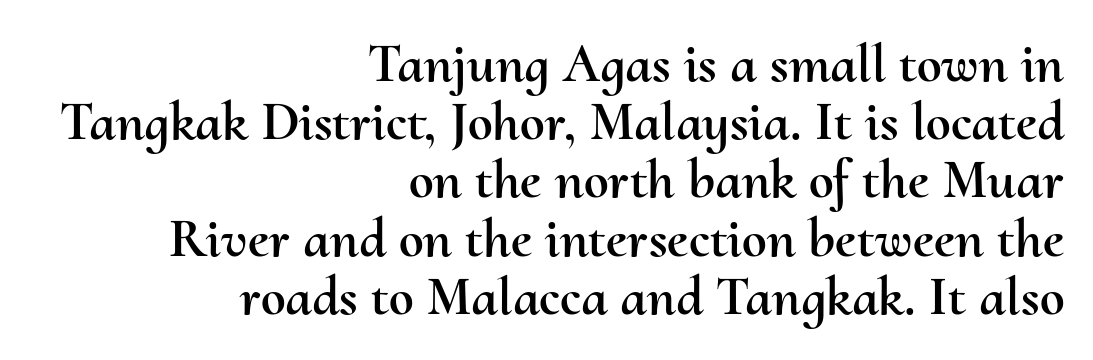
The words here are not underlined. Quick note: not italic, upright. Note the varied advance widths — an 'i' is clearly narrower than an 'm'. Leftover space on each line is placed entirely before the opening word. Leading is clearly below the norm, producing a dense column. Default kerning and tracking; the words read as compact shapes.
